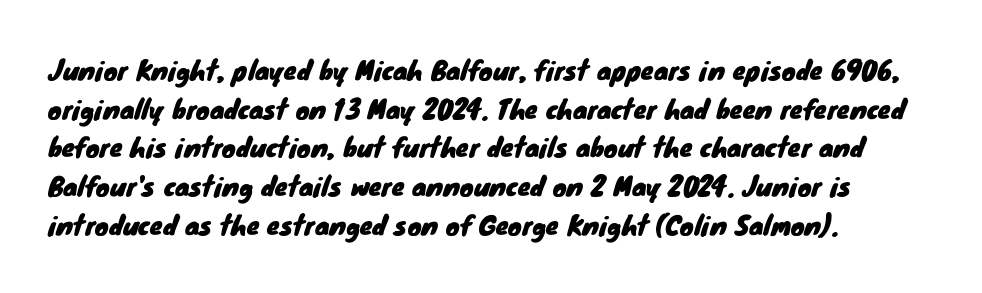
The gap between lines stays unmarked. A typesetter would call this zero additional tracking. A student would call this left alignment; a typographer would say flush left, rag right. A typesetter would call this leading conventional body-copy spacing.
